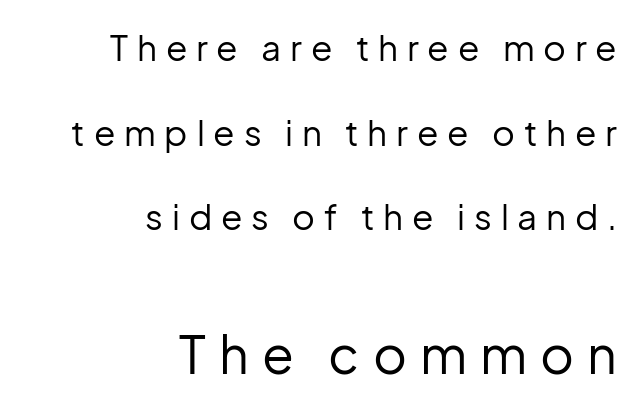
Casual observation: everything's shoved over to the right. Loose tracking; the words dissolve into strings of separated letters. Summary of weight: not heavy and not bold. Think of a printed novel: that variable character pitch is what you see here.
